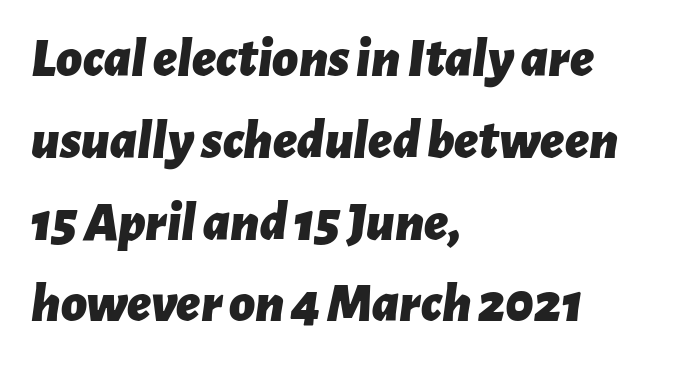
{"italic": "yes", "lean": "right", "slant_degrees": 7, "bold": "yes", "weight": "bold", "width": "normal", "stroke_contrast": "low", "x_height": "medium", "monospaced": "no", "underline": "no", "align": "left", "line_spacing": "normal", "line_spacing_ratio": 1.46, "letter_spacing": "normal", "letter_spacing_em": 0.0, "glyph_px": 56}
